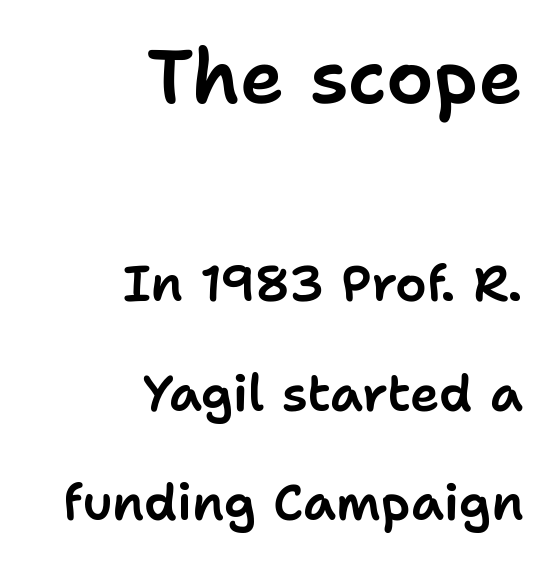
{"serif": "no", "italic": "no", "width": "normal", "stroke_contrast": "low", "x_height": "medium", "monospaced": "no", "underline": "no", "align": "right", "line_spacing": "loose", "line_spacing_ratio": 2.19, "letter_spacing": "normal", "letter_spacing_em": 0.0, "larger_block": "first", "size_ratio": 1.5, "glyph_px": 75}
